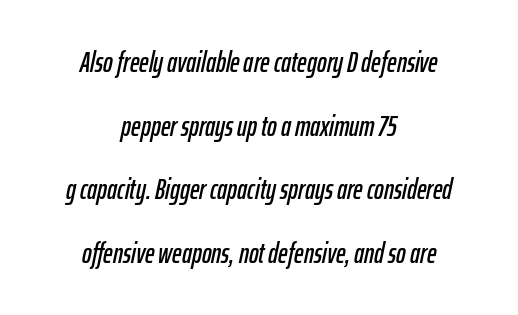
Baseline-to-baseline distance is far greater than the letter height. The rag falls on both sides of this text block equally. Designer's note — italics engaged. The letters sit at their default tracking, neither squeezed nor spread. Varying glyph widths throughout — classic text-font behaviour.
